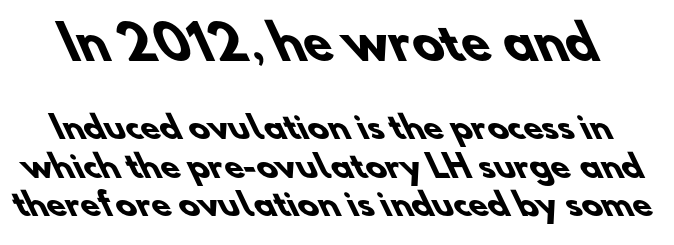
The image shows 46 px heavy sans-serif type; set line spacing 1.23x, normal letter spacing, not underlined; the first (top) block is 1.48x larger; low stroke contrast and a small x-height.
